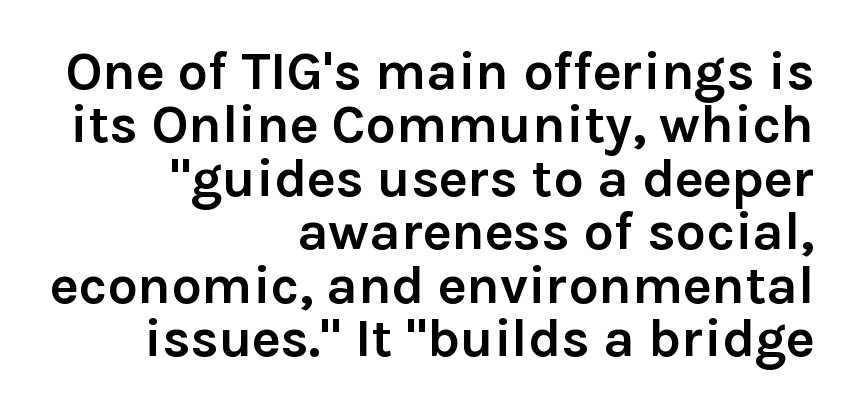
Q: Is the text bold? A: Yes.
Q: Is the text italic (slanted)? A: No, it is upright.
Q: Is the typeface a serif or a sans-serif typeface? A: Sans-serif.
Q: Is the text underlined? A: No.
Q: How is the paragraph aligned? A: Right-aligned.
Q: Is the spacing between letters normal or unusually wide? A: Normal.
Q: Is the spacing between lines tight, normal or loose? A: Tight.
Q: Width (condensed, normal, or wide)? A: Normal.
Q: x-height? A: Medium.
Q: Monospaced? A: No.
